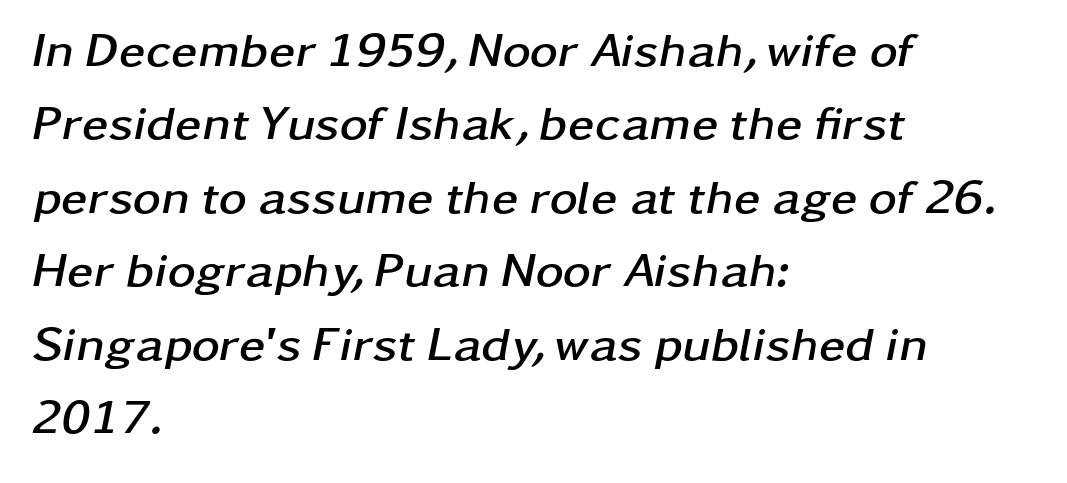
Teacher's note: observe the even left margin — that is flush-left alignment. Proportional: the letters do not fall into vertical columns. The area under the type is left untouched. These lines were composed using italics.
